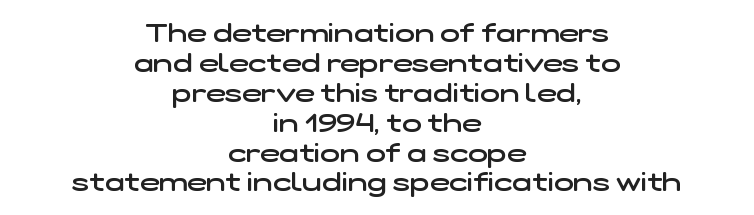
Decoration check: the copy has no underline. What stands out about the letter spacing? Nothing — it is the standard amount. Very little white space separates one row of letters from the next. The whitespace from short lines is split evenly between both sides.
